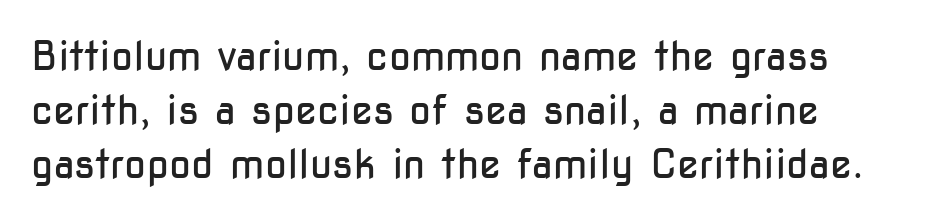
Rule under the text: the space is simply empty. Look at the bottom of the vertical strokes: they stop flat, with no serifs. Standard letterfit; no display-style spreading of the glyphs. It's the straight-up-and-down kind of type. The font is comparable to plain body text, perhaps lighter.
